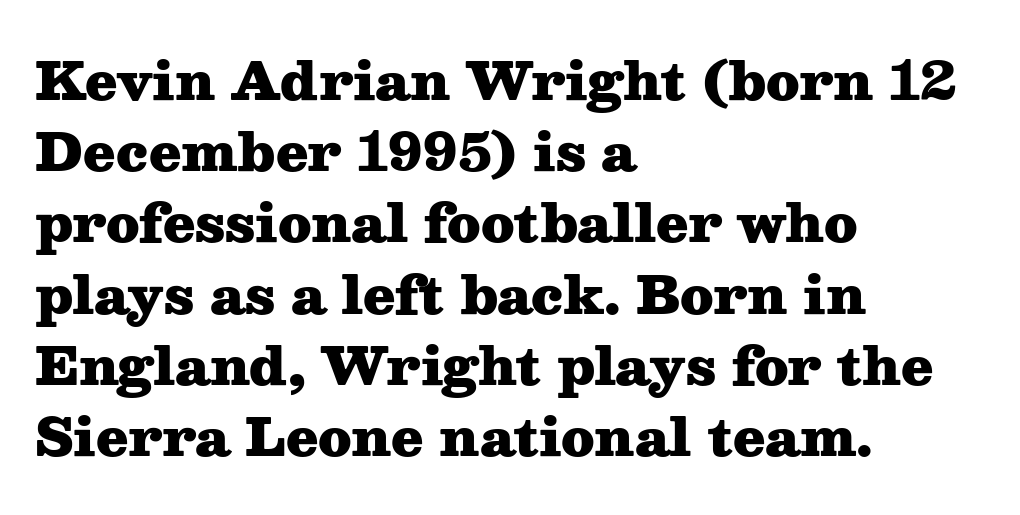
Q: Is the text bold? A: Yes.
Q: Is the text italic (slanted)? A: No, it is upright.
Q: Is the typeface a serif or a sans-serif typeface? A: Serif.
Q: Is the text underlined? A: No.
Q: How is the paragraph aligned? A: Left-aligned.
Q: Is the spacing between letters normal or unusually wide? A: Normal.
Q: Is the spacing between lines tight, normal or loose? A: Normal.
Q: Width (condensed, normal, or wide)? A: Wide.
Q: Stroke contrast? A: Medium.
Q: x-height? A: Medium.
Q: Monospaced? A: No.
